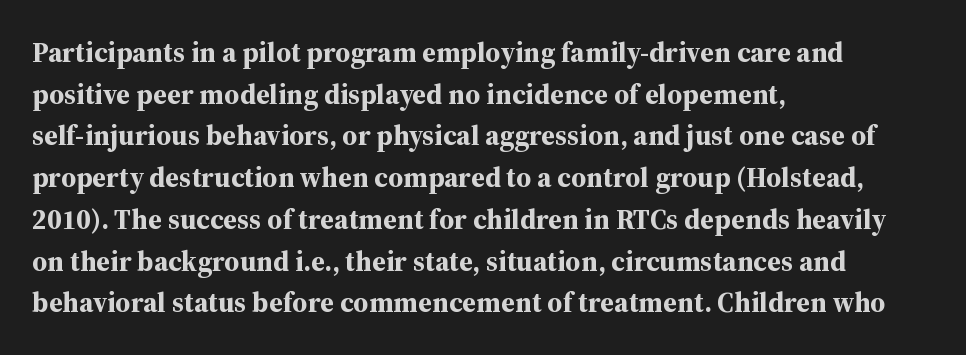
The image shows 28 px bold serif type, upright; set left-aligned, normal line spacing (1.49x), normal letter spacing, not underlined; medium stroke contrast and a medium x-height.
